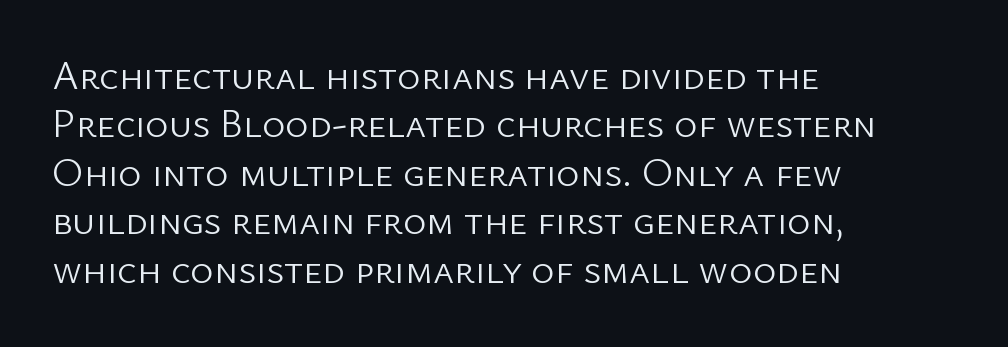
This sample uses plain, unmodified letter spacing. Varying glyph widths throughout — classic text-font behaviour. Classification — sans serif. The lettering holds an erect, upright posture throughout. The letters look calm and open, with moderate or lighter stems. The compositor pushed each line to the left boundary.
